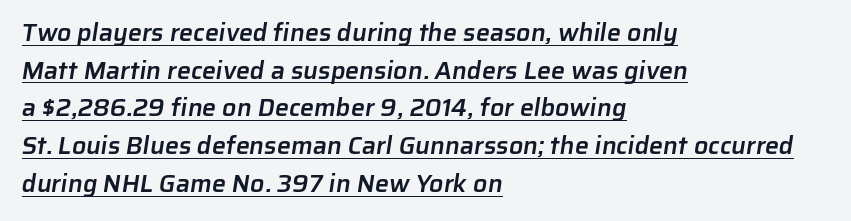
{"bold": "semi", "underline": "yes", "align": "left", "line_spacing": "normal", "line_spacing_ratio": 1.51, "letter_spacing": "normal", "letter_spacing_em": 0.0, "glyph_px": 25}
